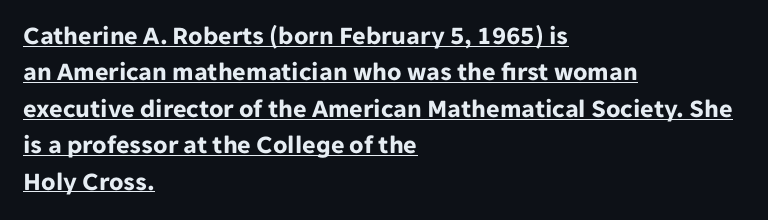
Q: Is the text bold? A: Yes.
Q: Is the text italic (slanted)? A: No, it is upright.
Q: Is the text underlined? A: Yes.
Q: How is the paragraph aligned? A: Left-aligned.
Q: Is the spacing between letters normal or unusually wide? A: Normal.
Q: Is the spacing between lines tight, normal or loose? A: Normal.
